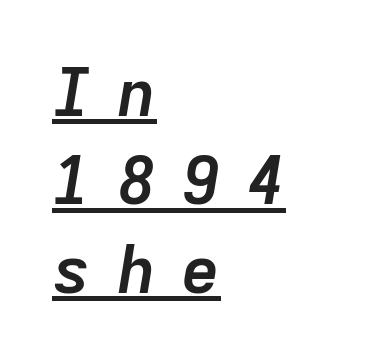
The image shows 66 px semibold type, italic (leaning right), monospaced; set left-aligned, normal line spacing (1.34x), unusually wide letter spacing (+0.38 em), underlined; low stroke contrast and a medium x-height.
